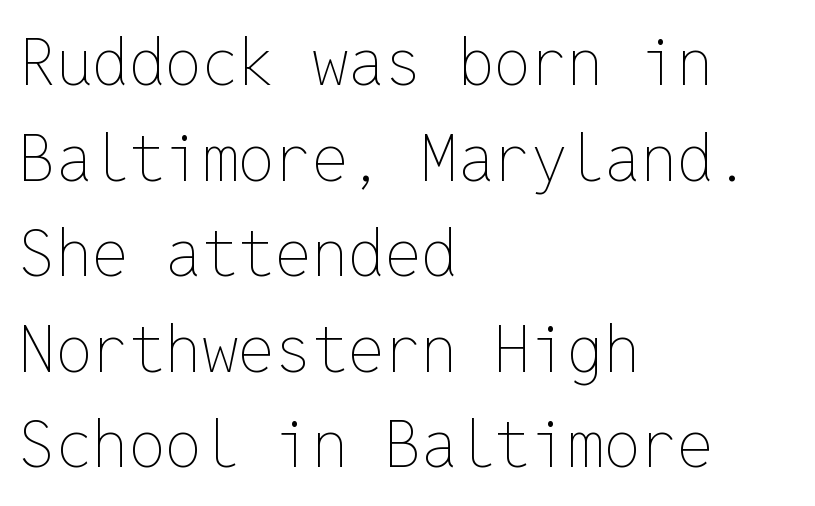
The image shows 65 px thin type, upright, monospaced; set left-aligned, normal line spacing (1.47x), normal letter spacing, not underlined; low stroke contrast and a medium x-height.
